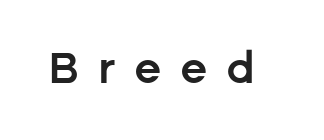
{"serif": "no", "italic": "no", "bold": "semi", "weight": "semibold", "width": "normal", "stroke_contrast": "low", "x_height": "medium", "monospaced": "no", "underline": "no", "letter_spacing": "wide", "letter_spacing_em": 0.43, "glyph_px": 43}
